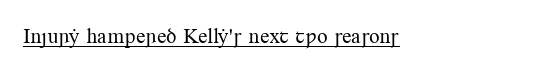
Q: Is the text bold? A: No.
Q: Is the text italic (slanted)? A: No, it is upright.
Q: Is the text underlined? A: Yes.
Q: Is the spacing between letters normal or unusually wide? A: Normal.
